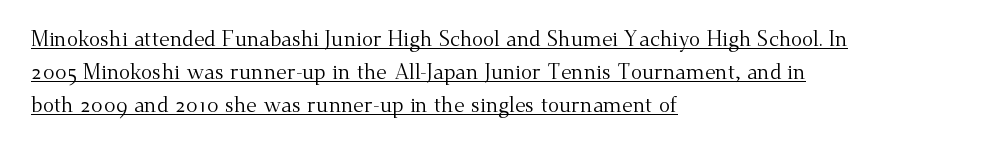
The image shows 21 px text type, upright; set left-aligned, normal line spacing (1.57x), normal letter spacing, underlined.
